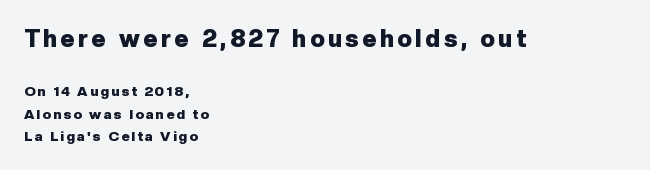
Caption: bold face, heavy strokes. Vertical spacing — default. Look at the glyph heights: the upper group is clearly the bigger setting. The specimen reads as upright at a glance. Is the block centered? No — it sits flush against the left margin. This rendering features lettering with no underline.
